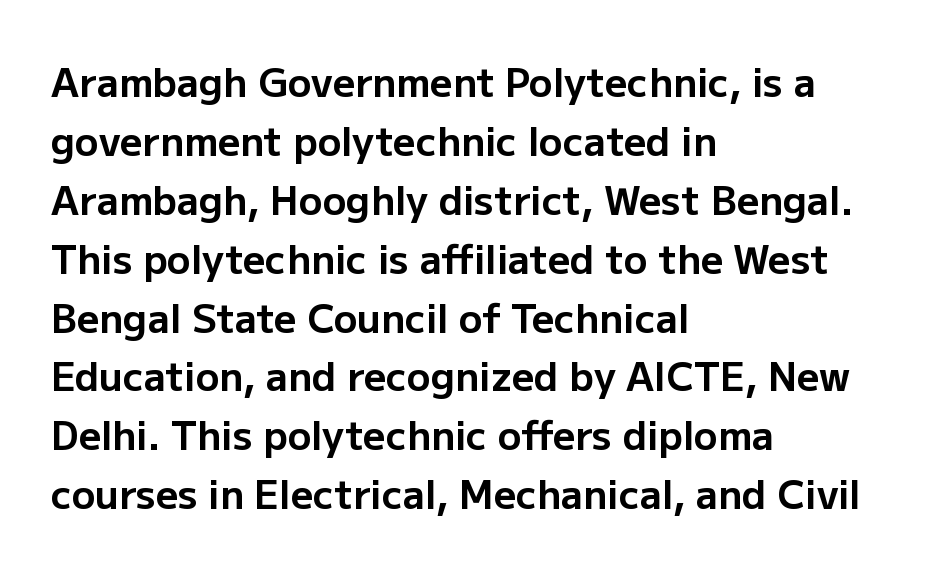
Vertical strokes here are truly vertical. Words float on clear page, feet unadorned. A typesetter would call this proportional, since set widths differ per character. Successive baselines arrive at the customary interval.
